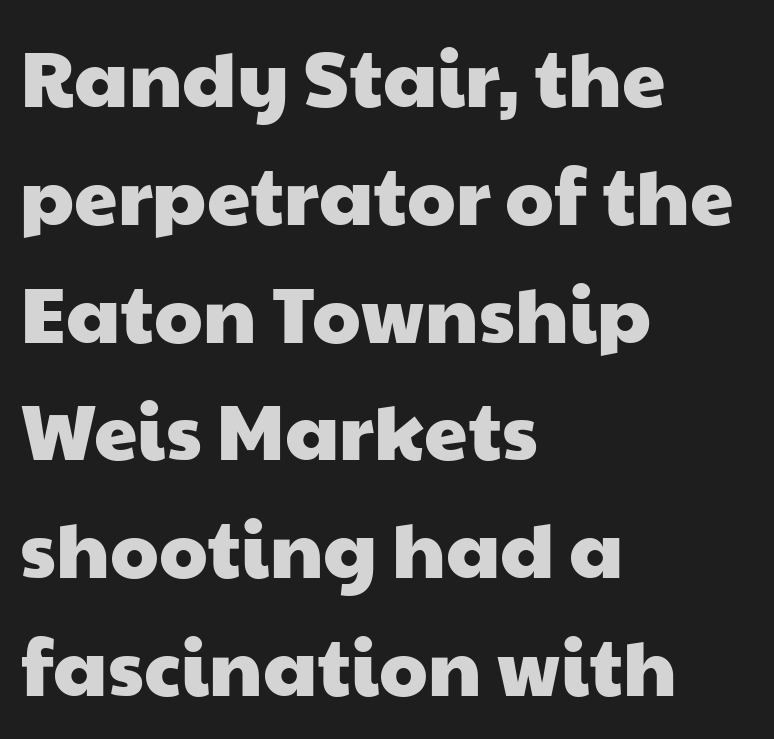
{"serif": "no", "width": "wide", "stroke_contrast": "low", "x_height": "medium", "monospaced": "no", "underline": "no", "align": "left", "line_spacing": "normal", "line_spacing_ratio": 1.51, "letter_spacing": "normal", "letter_spacing_em": 0.0, "glyph_px": 78}
